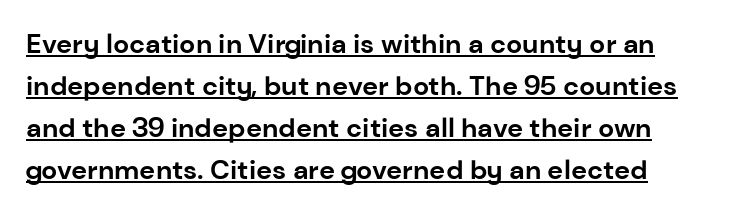
Q: Is the text bold? A: Yes.
Q: Is the text italic (slanted)? A: No, it is upright.
Q: Is the text underlined? A: Yes.
Q: How is the paragraph aligned? A: Left-aligned.
Q: Is the spacing between letters normal or unusually wide? A: Normal.
Q: Is the spacing between lines tight, normal or loose? A: Normal.
